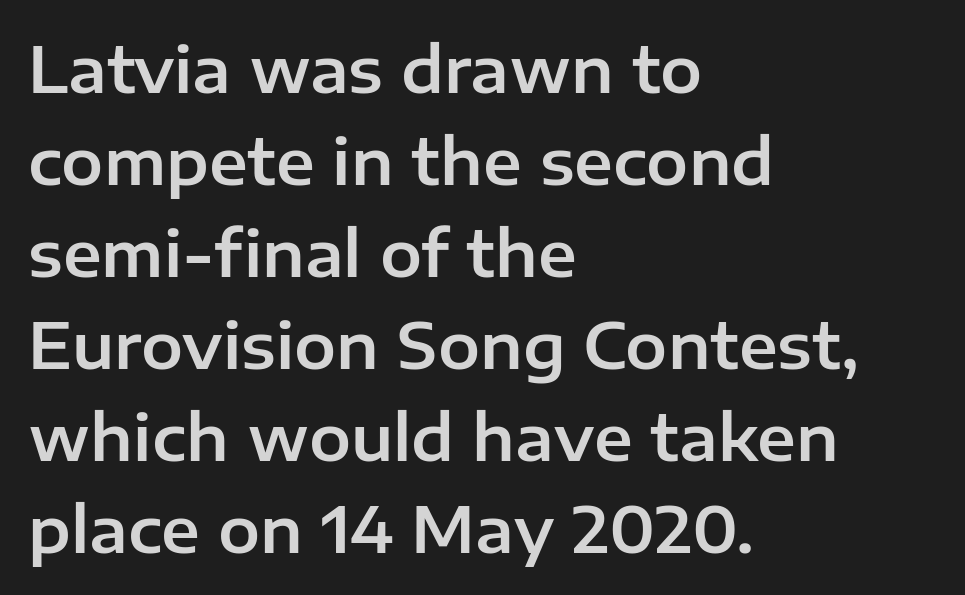
The image shows 63 px sans-serif type, upright; set left-aligned, normal line spacing (1.46x), normal letter spacing, not underlined; low stroke contrast and a medium x-height.
